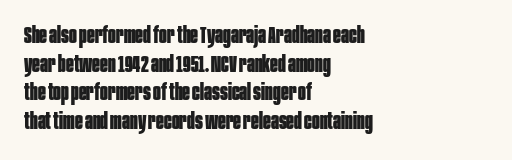
Q: Is the text bold? A: Yes.
Q: Is the text italic (slanted)? A: No, it is upright.
Q: Is the text underlined? A: No.
Q: How is the paragraph aligned? A: Left-aligned.
Q: Is the spacing between letters normal or unusually wide? A: Normal.
Q: Is the spacing between lines tight, normal or loose? A: Normal.
